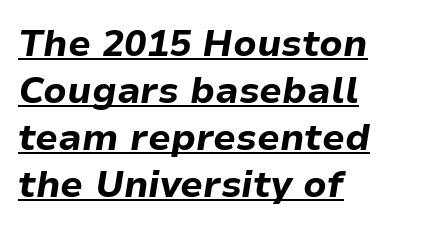
The image shows 37 px bold type, italic (leaning right); set left-aligned, normal line spacing (1.27x), normal letter spacing, underlined; low stroke contrast and a medium x-height.
